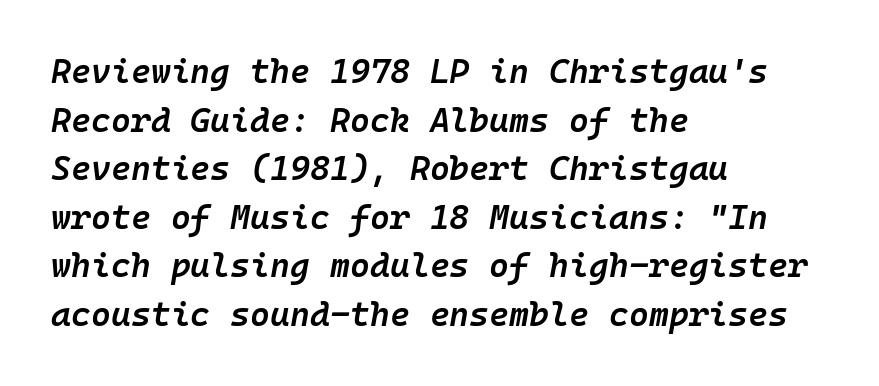
The image shows 34 px semibold type, italic (leaning right), monospaced; set left-aligned, normal line spacing (1.43x), normal letter spacing, not underlined; low stroke contrast and a medium x-height.
